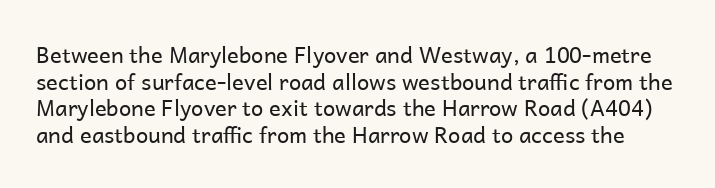
{"italic": "no", "bold": "no", "underline": "no", "line_spacing_ratio": 1.21, "letter_spacing": "normal", "letter_spacing_em": 0.0, "glyph_px": 22}
